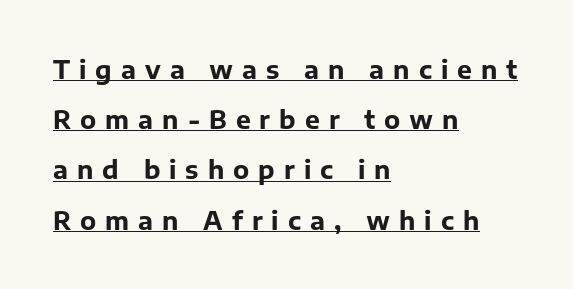
{"italic": "no", "bold": "yes", "underline": "yes", "align": "left", "line_spacing": "loose", "line_spacing_ratio": 2.01, "letter_spacing": "wide", "letter_spacing_em": 0.36, "glyph_px": 25}
